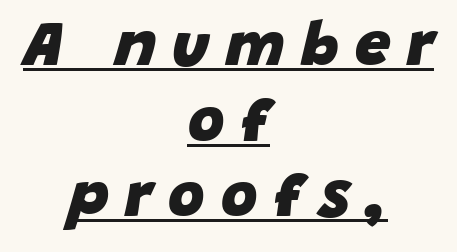
Q: Is the text bold? A: Yes.
Q: Is the text italic (slanted)? A: Yes, it leans right by about 15 degrees.
Q: Is the text underlined? A: Yes.
Q: How is the paragraph aligned? A: Centered.
Q: Is the spacing between letters normal or unusually wide? A: Unusually wide.
Q: Width (condensed, normal, or wide)? A: Normal.
Q: Stroke contrast? A: Low.
Q: x-height? A: Large.
Q: Monospaced? A: No.
